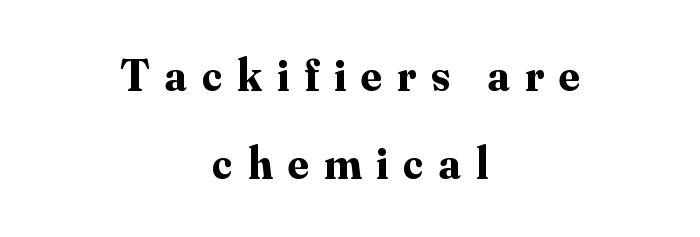
Loose tracking; the words dissolve into strings of separated letters. This is serif lettering, the kind often seen in printed books. Plain, unruled lines of type. Layout note: lines centered. Italic? Not at all — the glyphs are vertical. Regarding leading, the lines here are spaced well apart.
